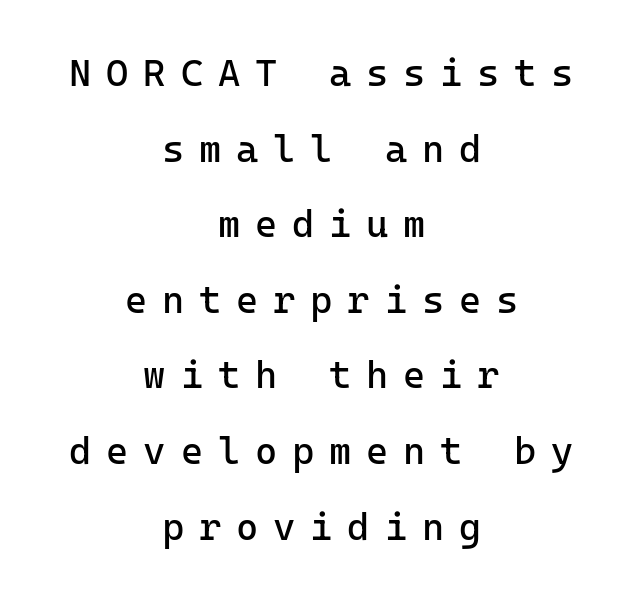
The image shows 38 px regular-weight sans-serif type, upright, monospaced; set centered, loose line spacing (1.99x), unusually wide letter spacing (+0.39 em), not underlined; low stroke contrast and a medium x-height.
